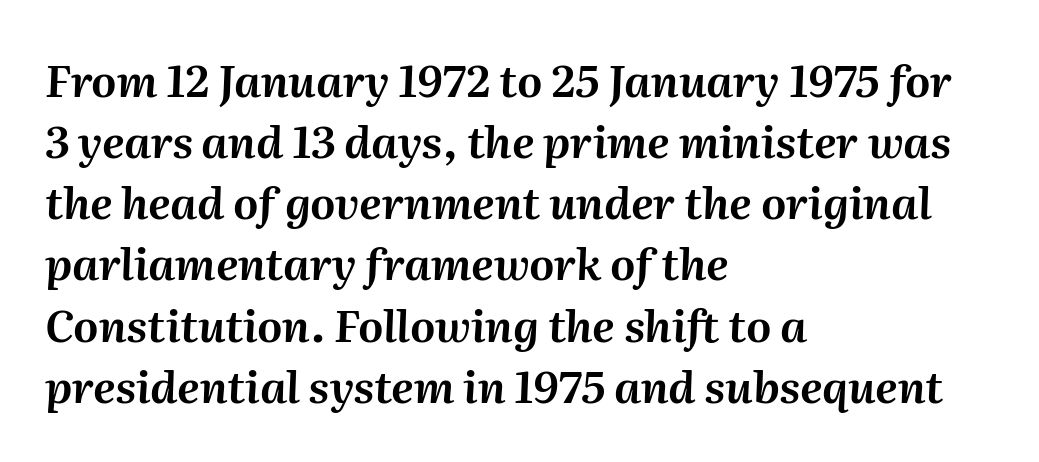
The image shows 44 px text type, italic (leaning right); set left-aligned, normal line spacing (1.39x), normal letter spacing, not underlined; medium stroke contrast and a medium x-height.
